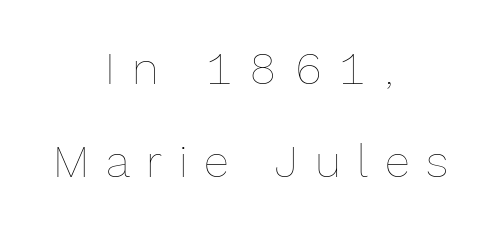
The space beneath each line is pristine and unruled. Typeset on center — no edge is straight. The lines are spread far apart with generous leading. Ordinary non-slanted type is in use.
